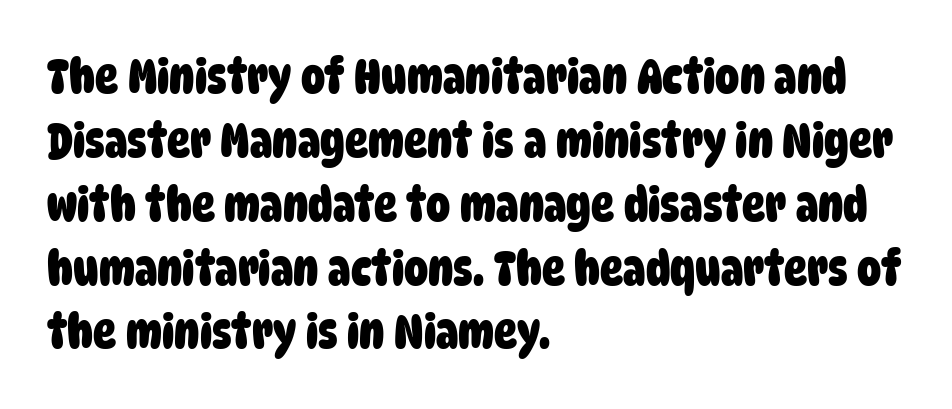
{"serif": "no", "bold": "yes", "weight": "heavy", "width": "condensed", "stroke_contrast": "low", "x_height": "large", "monospaced": "no", "underline": "no", "align": "left", "line_spacing": "normal", "line_spacing_ratio": 1.33, "letter_spacing": "normal", "letter_spacing_em": 0.0, "glyph_px": 48}
